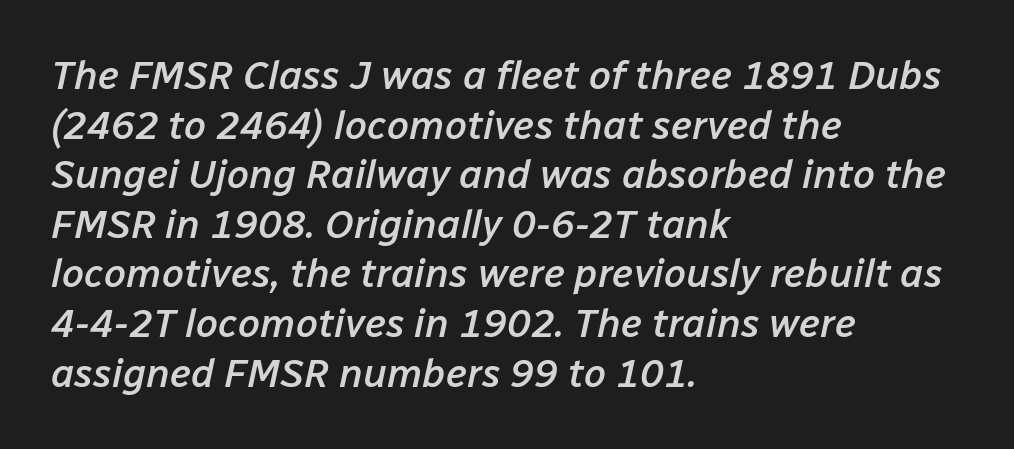
The image shows 40 px semibold type, italic (leaning right); set left-aligned, line spacing 1.24x, normal letter spacing, not underlined; low stroke contrast and a medium x-height.
